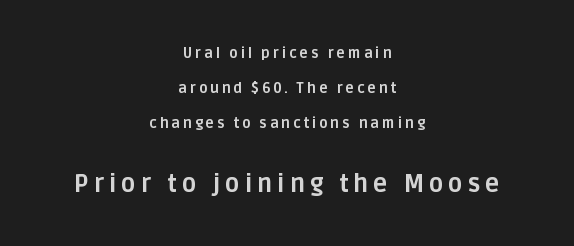
The setting favours the middle, as headings and verse often do. Is the type bold? Yes — the strokes are clearly thick and heavy. Check the space under the baseline: it is left empty. How would I describe the line gaps? Wide and relaxed.
